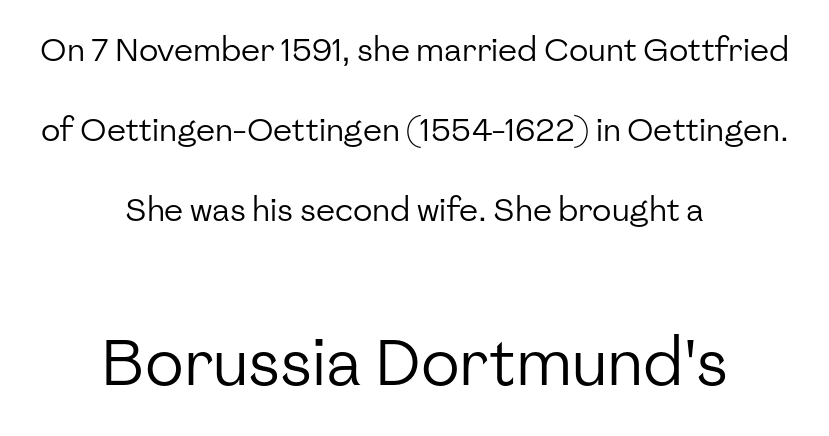
{"serif": "no", "italic": "no", "bold": "no", "weight": "regular", "width": "normal", "stroke_contrast": "low", "x_height": "medium", "monospaced": "no", "underline": "no", "align": "center", "line_spacing": "loose", "line_spacing_ratio": 2.5, "letter_spacing": "normal", "letter_spacing_em": 0.0, "larger_block": "second", "size_ratio": 2.0, "glyph_px": 64}
